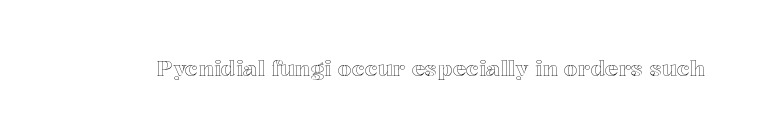
Tall strokes in this sample are plumb rather than angled. Short note: letters normally spaced. Lines of text with bare space underneath.
